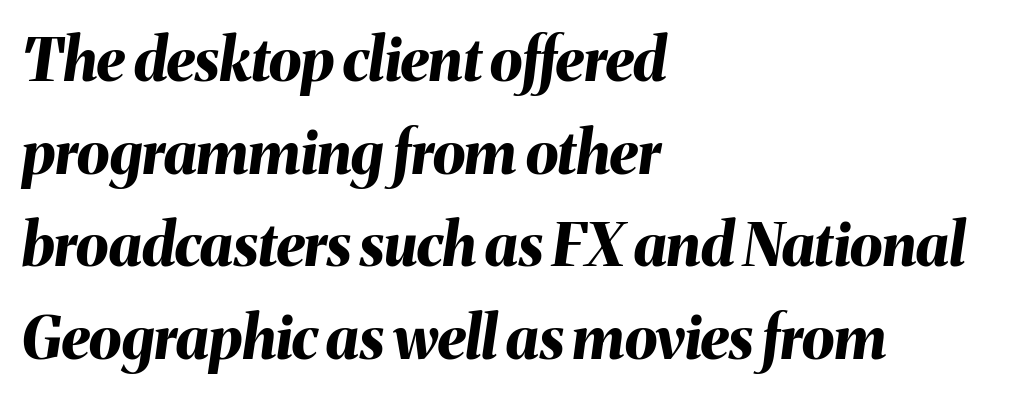
Q: Is the text bold? A: Yes.
Q: Is the text italic (slanted)? A: Yes, it leans right by about 8 degrees.
Q: Is the text underlined? A: No.
Q: How is the paragraph aligned? A: Left-aligned.
Q: Is the spacing between letters normal or unusually wide? A: Normal.
Q: Is the spacing between lines tight, normal or loose? A: Normal.
Q: Width (condensed, normal, or wide)? A: Normal.
Q: Stroke contrast? A: Medium.
Q: x-height? A: Medium.
Q: Monospaced? A: No.
